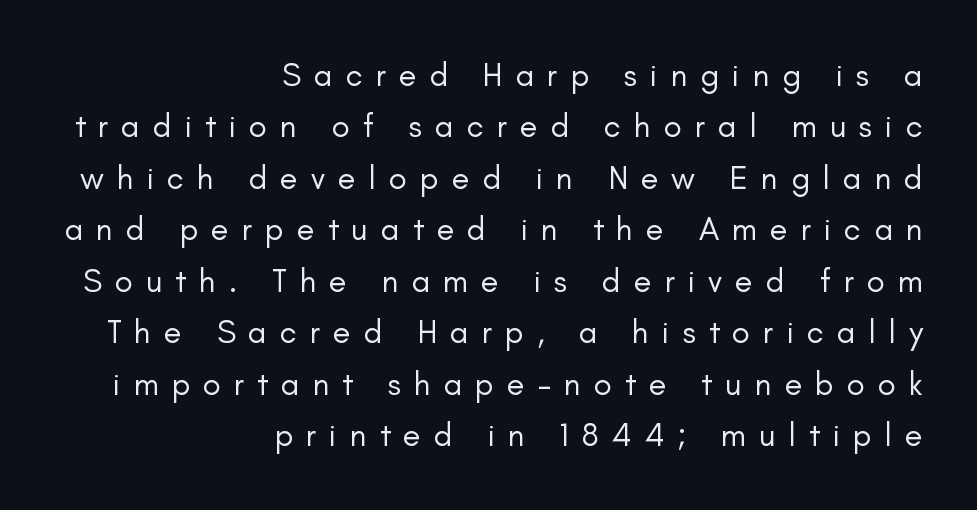
The image shows 33 px regular-weight sans-serif type, upright; set right-aligned, normal line spacing (1.56x), unusually wide letter spacing (+0.39 em), not underlined; low stroke contrast and a small x-height.
